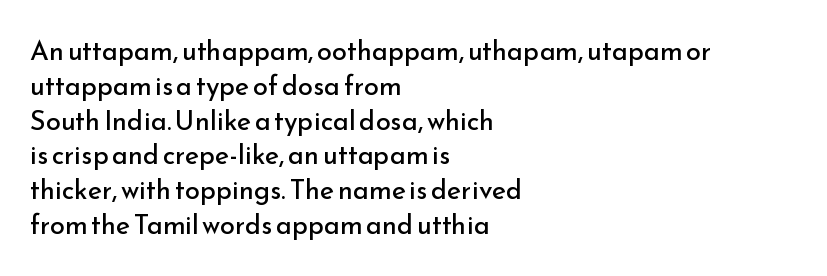
Q: Is the text bold? A: No.
Q: Is the text italic (slanted)? A: No, it is upright.
Q: Is the text underlined? A: No.
Q: How is the paragraph aligned? A: Left-aligned.
Q: Is the spacing between letters normal or unusually wide? A: Normal.
Q: Is the spacing between lines tight, normal or loose? A: Normal.
